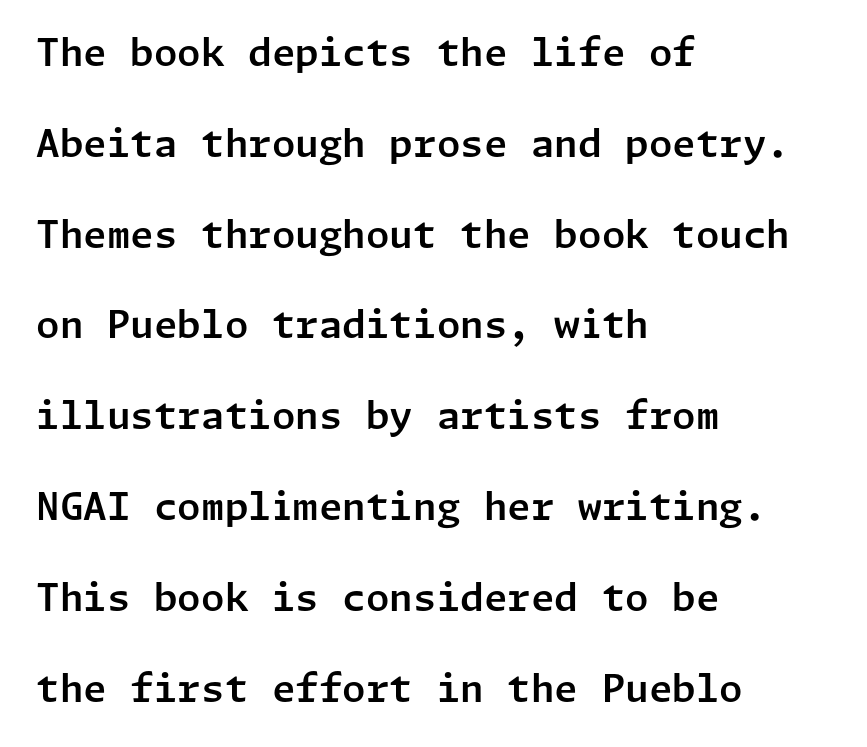
{"serif": "no", "italic": "no", "width": "normal", "stroke_contrast": "low", "x_height": "medium", "underline": "no", "align": "left", "line_spacing": "loose", "line_spacing_ratio": 2.39, "letter_spacing": "normal", "letter_spacing_em": 0.0, "glyph_px": 38}
